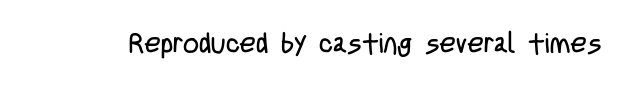
It's the straight-up-and-down kind of type. The letters carry no serifs — their stems end cleanly without finishing strokes. Observe the ordinary spacing: letters are neighbours, not strangers. The passage shown is not underscored anywhere.
